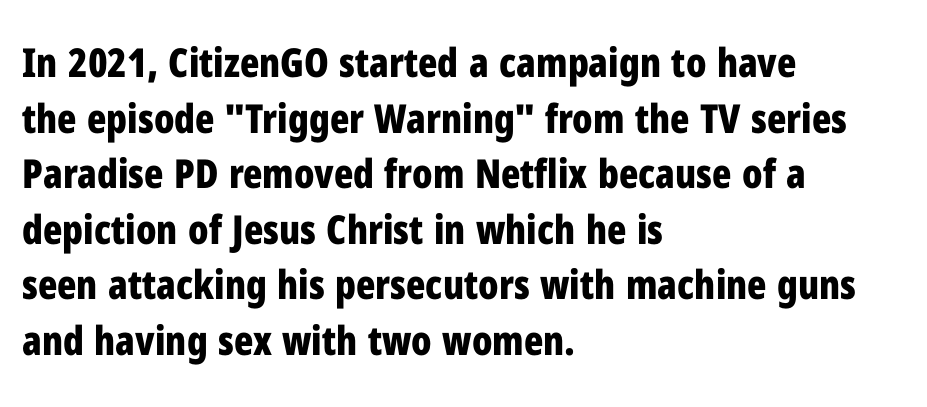
Q: Is the text bold? A: Yes.
Q: Is the text italic (slanted)? A: No, it is upright.
Q: Is the typeface a serif or a sans-serif typeface? A: Sans-serif.
Q: Is the text underlined? A: No.
Q: How is the paragraph aligned? A: Left-aligned.
Q: Is the spacing between letters normal or unusually wide? A: Normal.
Q: Is the spacing between lines tight, normal or loose? A: Normal.
Q: Width (condensed, normal, or wide)? A: Condensed.
Q: Stroke contrast? A: Low.
Q: x-height? A: Medium.
Q: Monospaced? A: No.
